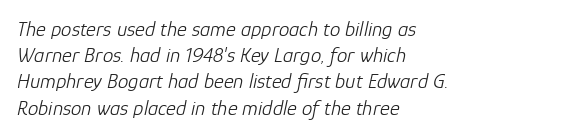
{"italic": "yes", "lean": "right", "slant_degrees": 12, "bold": "no", "underline": "no", "align": "left", "line_spacing": "normal", "line_spacing_ratio": 1.25, "letter_spacing": "normal", "letter_spacing_em": 0.0, "glyph_px": 21}
